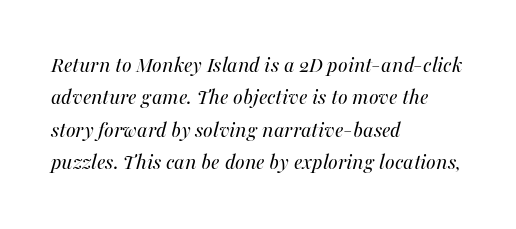
{"italic": "yes", "lean": "right", "slant_degrees": 16, "bold": "no", "underline": "no", "align": "left", "line_spacing": "normal", "line_spacing_ratio": 1.41, "letter_spacing": "normal", "letter_spacing_em": 0.0, "glyph_px": 23}
